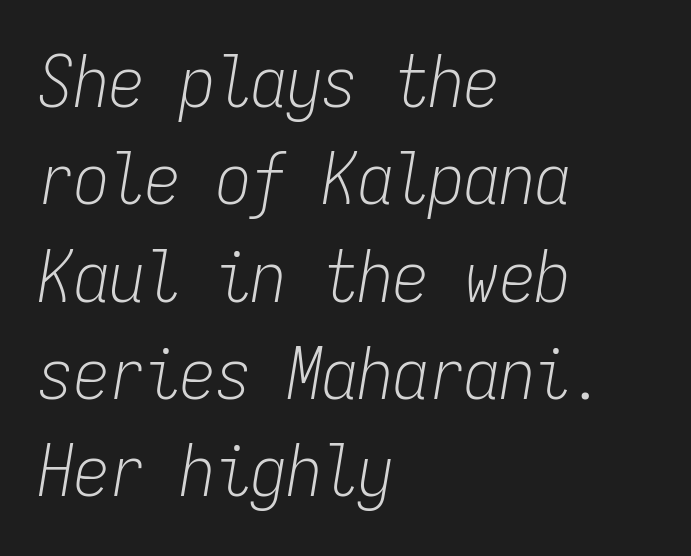
Between one letter and the next there's only the usual sliver of space. A bare baseline throughout the passage. Whoever set this chose a conventional vertical rhythm. Visually the block forms a straight wall on the left and a jagged coastline on the right.
